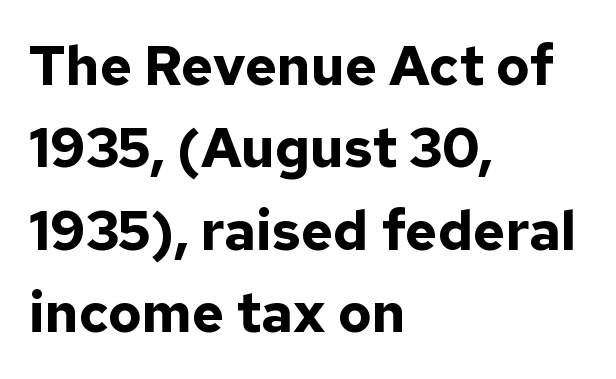
{"serif": "no", "italic": "no", "bold": "yes", "weight": "bold", "width": "normal", "stroke_contrast": "low", "x_height": "medium", "monospaced": "no", "underline": "no", "align": "left", "line_spacing": "normal", "line_spacing_ratio": 1.5, "letter_spacing": "normal", "letter_spacing_em": 0.0, "glyph_px": 55}
